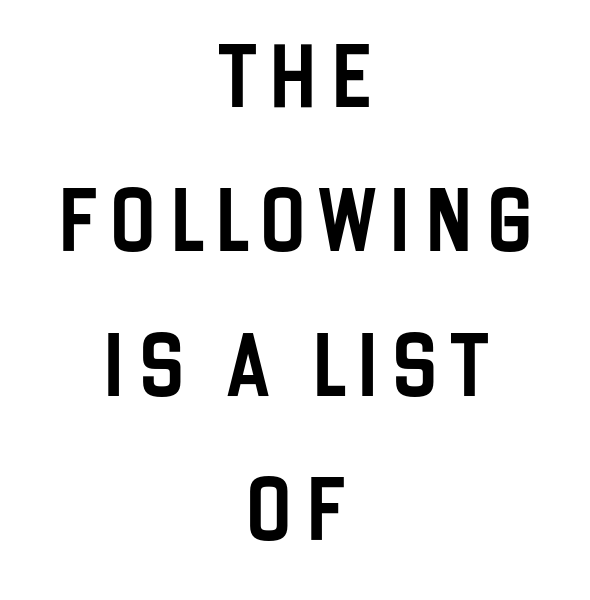
The image shows 63 px condensed sans-serif type, upright; set centered, loose line spacing (2.29x), not underlined; low stroke contrast and a large x-height.
